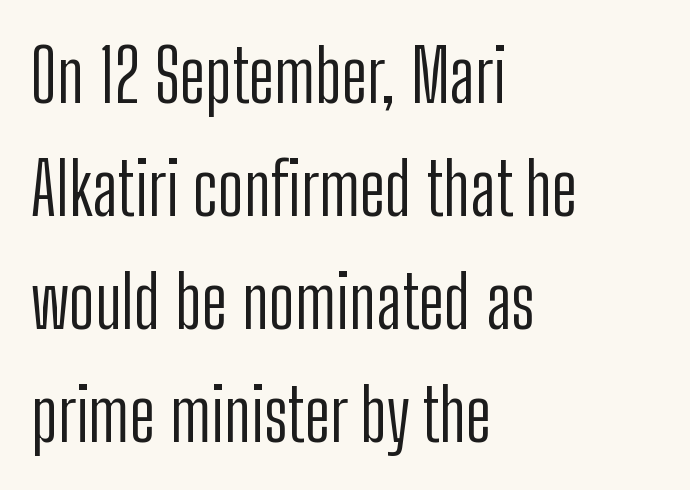
This sample keeps an unexceptional amount of space between lines. Horizontal alignment here is leftward, the default for most running prose. Proportional: the letters do not fall into vertical columns. I'd call this a sans setting — the letters go barefoot.
